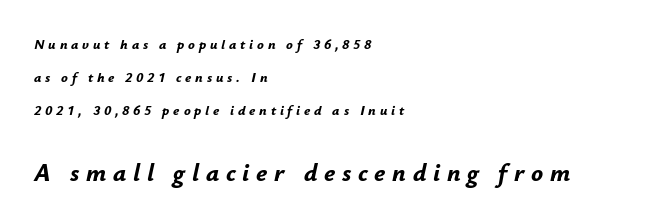
The specimen reads as italic at a glance. Size hierarchy here favors the trailing block over the leading one. In terms of leading, this rendering errs on the spacious side. Letter spacing: wide.
